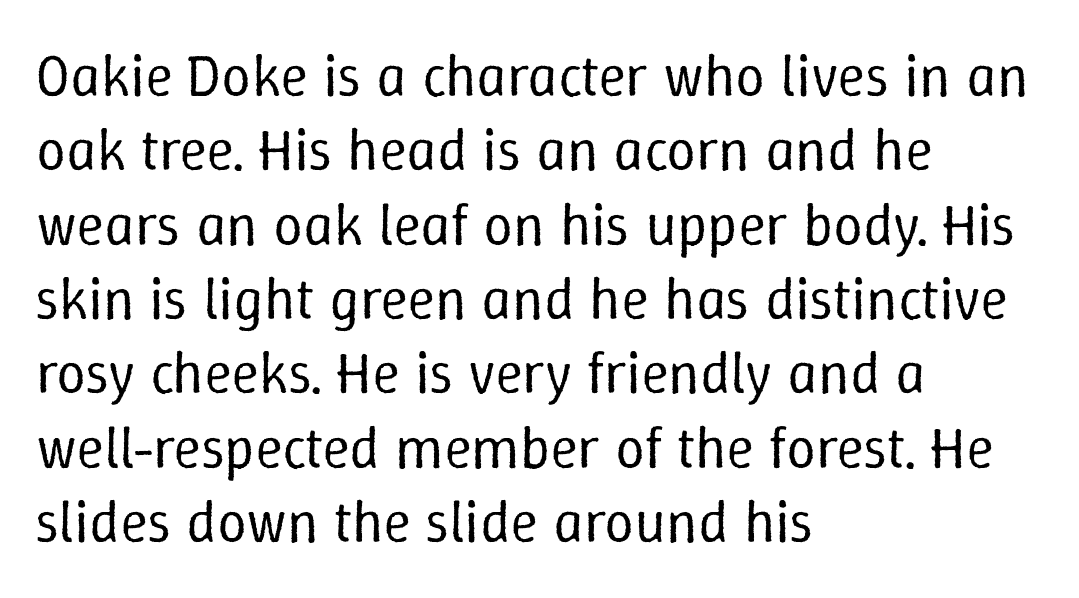
Q: Is the text bold? A: No.
Q: Is the text italic (slanted)? A: No, it is upright.
Q: Is the text underlined? A: No.
Q: How is the paragraph aligned? A: Left-aligned.
Q: Is the spacing between letters normal or unusually wide? A: Normal.
Q: Is the spacing between lines tight, normal or loose? A: Normal.
Q: Width (condensed, normal, or wide)? A: Normal.
Q: Stroke contrast? A: Low.
Q: x-height? A: Medium.
Q: Monospaced? A: No.
